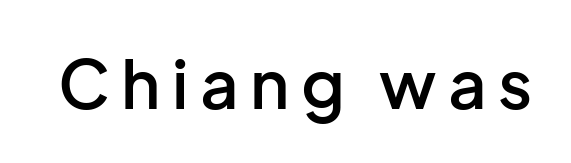
{"serif": "no", "italic": "no", "bold": "semi", "weight": "semibold", "width": "normal", "stroke_contrast": "low", "x_height": "medium", "monospaced": "no", "underline": "no", "glyph_px": 67}
